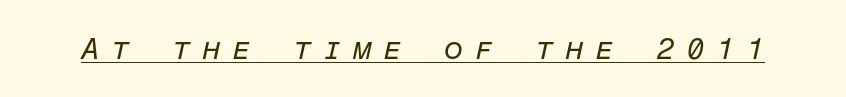
The image shows 30 px regular-weight type, italic (leaning right), monospaced; set unusually wide letter spacing (+0.39 em), underlined; low stroke contrast and a medium x-height.
